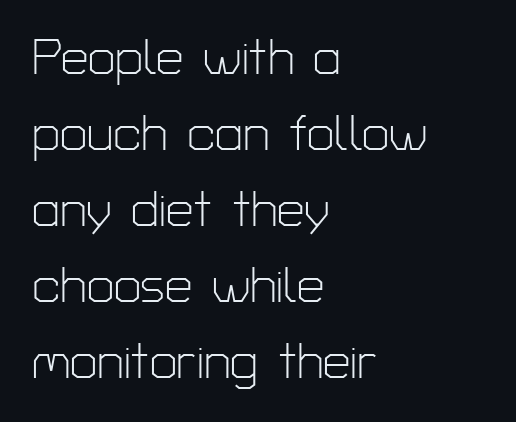
The image shows 49 px light sans-serif type, upright; set left-aligned, normal line spacing (1.55x), normal letter spacing, not underlined; low stroke contrast and a medium x-height.
